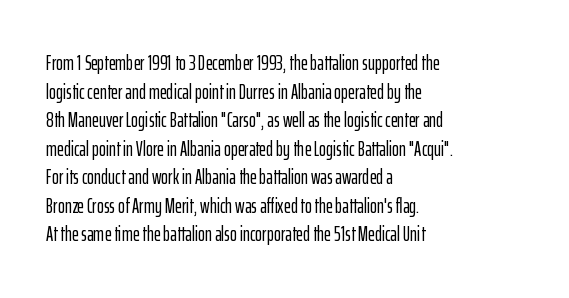
The rendering keeps characters at their native spacing. Does the lettering tilt? It doesn't — this is upright. Descender tails drop into unmarked territory. The lines sit at an ordinary, default distance from one another. One-word summary of the alignment: left.
